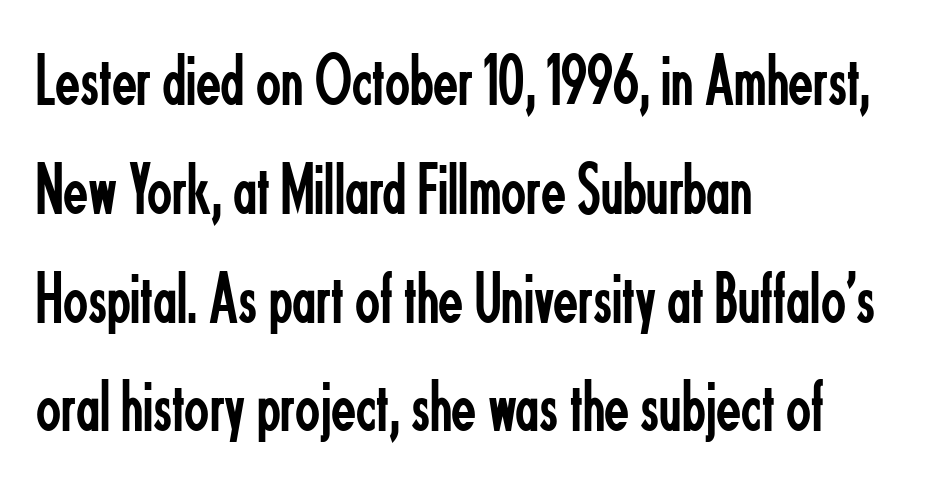
The image shows 73 px regular-weight, condensed sans-serif type, upright; set left-aligned, normal line spacing (1.49x), normal letter spacing, not underlined; low stroke contrast and a small x-height.
